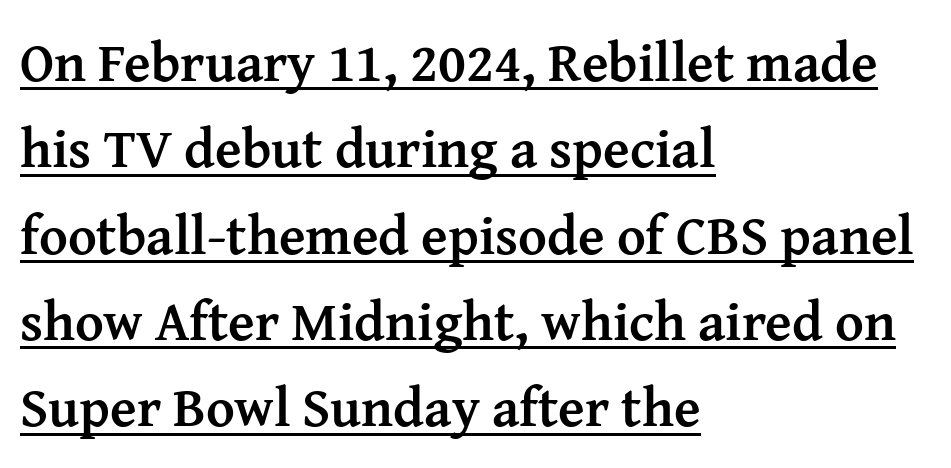
{"serif": "yes", "italic": "no", "bold": "yes", "weight": "semibold", "width": "normal", "stroke_contrast": "medium", "x_height": "medium", "monospaced": "no", "underline": "yes", "align": "left", "line_spacing": "normal", "line_spacing_ratio": 1.57, "letter_spacing": "normal", "letter_spacing_em": 0.0, "glyph_px": 55}
